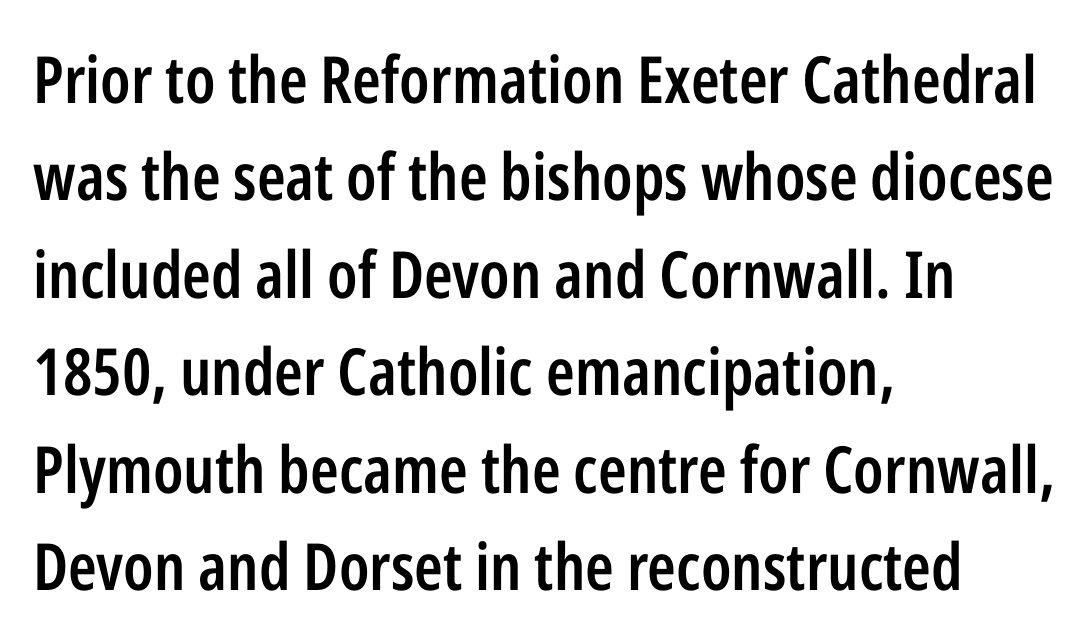
Q: Is the text bold? A: Semi-bold.
Q: Is the text italic (slanted)? A: No, it is upright.
Q: Is the typeface a serif or a sans-serif typeface? A: Sans-serif.
Q: Is the text underlined? A: No.
Q: How is the paragraph aligned? A: Left-aligned.
Q: Is the spacing between letters normal or unusually wide? A: Normal.
Q: Is the spacing between lines tight, normal or loose? A: Normal.
Q: Width (condensed, normal, or wide)? A: Condensed.
Q: Stroke contrast? A: Low.
Q: x-height? A: Medium.
Q: Monospaced? A: No.
